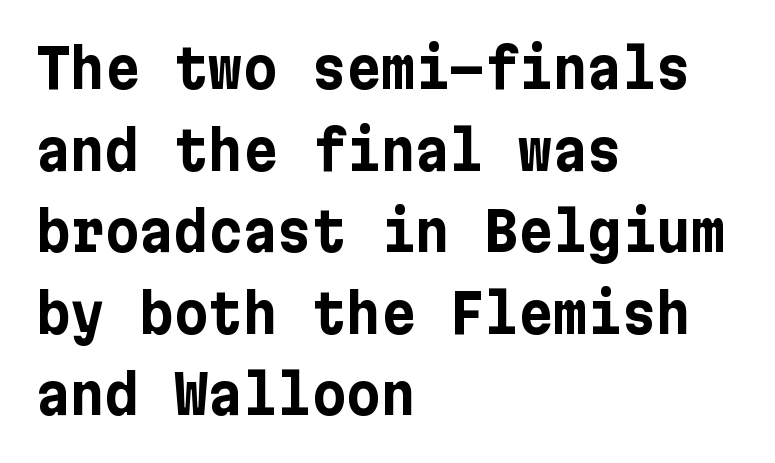
Every letter is thick-stroked: bold, no question. Every character sits straight up, as roman type does. The typesetter chose a ragged-right arrangement here. The letterforms sit shoulder to shoulder at normal distance.
